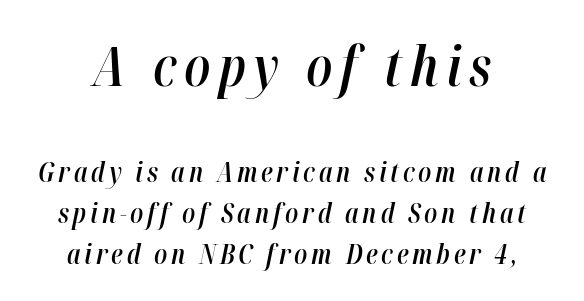
The image shows 54 px semibold, condensed type, italic (leaning right); set normal line spacing (1.52x), not underlined; the first (top) block is 2.0x larger; high stroke contrast and a medium x-height.
